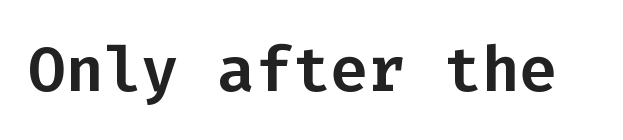
Q: Is the text italic (slanted)? A: No, it is upright.
Q: Is the typeface a serif or a sans-serif typeface? A: Sans-serif.
Q: Is the text underlined? A: No.
Q: Is the spacing between letters normal or unusually wide? A: Normal.
Q: Width (condensed, normal, or wide)? A: Normal.
Q: Stroke contrast? A: Low.
Q: x-height? A: Medium.
Q: Monospaced? A: Yes.
